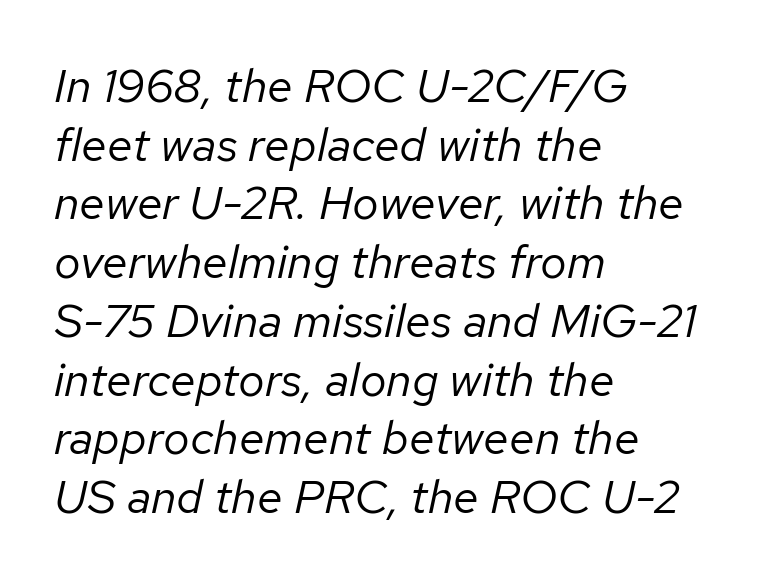
{"italic": "yes", "lean": "right", "slant_degrees": 12, "bold": "no", "weight": "regular", "width": "normal", "stroke_contrast": "low", "x_height": "medium", "monospaced": "no", "underline": "no", "align": "left", "line_spacing": "normal", "line_spacing_ratio": 1.25, "letter_spacing": "normal", "letter_spacing_em": 0.0, "glyph_px": 47}
